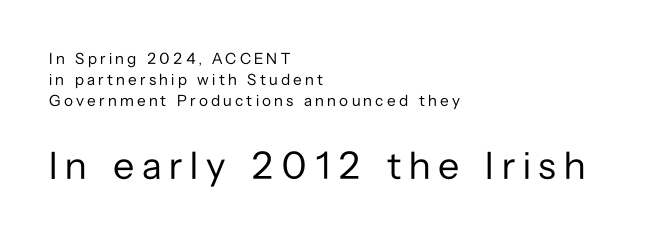
Each letter's strokes conclude bluntly, with no projecting serifs. Whoever set this made the second block the dominant, larger element. Leading: standard. Does the copy run flush right? No — it runs flush left. The letters stand straight up with perfectly vertical stems. A bare baseline throughout the passage.
